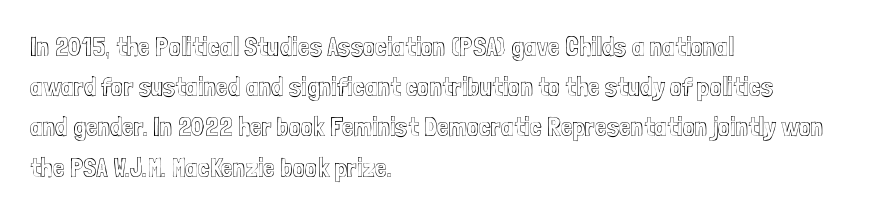
Q: Is the text italic (slanted)? A: No, it is upright.
Q: Is the text underlined? A: No.
Q: How is the paragraph aligned? A: Left-aligned.
Q: Is the spacing between letters normal or unusually wide? A: Normal.
Q: Is the spacing between lines tight, normal or loose? A: Normal.
